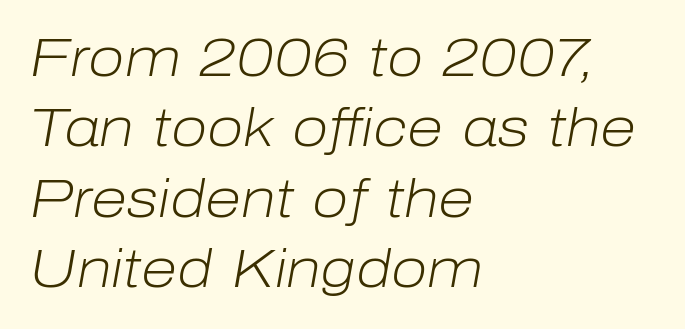
The image shows 53 px light type, italic (leaning right); set left-aligned, normal line spacing (1.33x), normal letter spacing, not underlined; low stroke contrast and a medium x-height.
